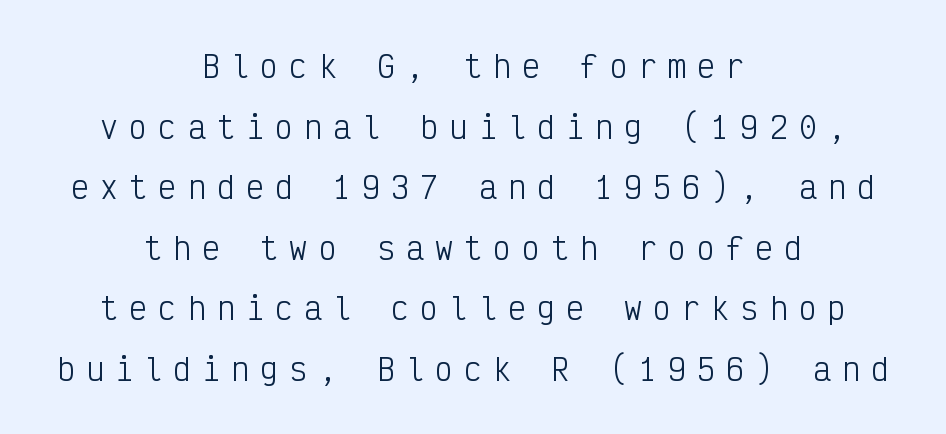
One-word summary of the alignment: center. Decoration check: the copy has no underline. Stroke mass is kept to a normal reading level or below. Are there feet on the stems? There aren't — it's a sans.
